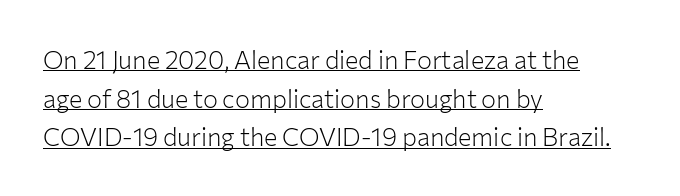
Every stem runs plumb, perpendicular to the baseline. The passage shown is not bold in any degree. Decoration check: the copy is underlined. Spacing between characters is what you'd get straight out of the box. Interline gaps are of average width in this sample.
